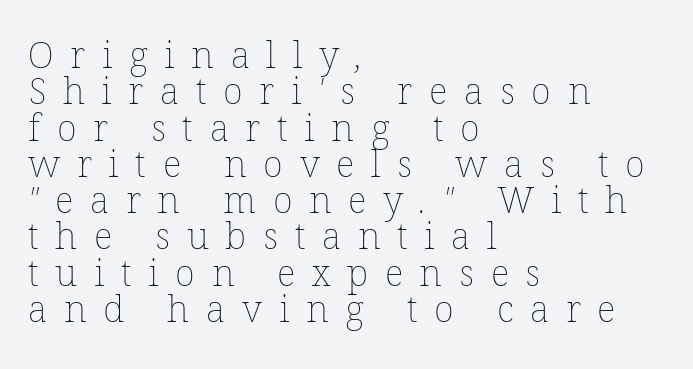
The image shows 37 px thin type; set left-aligned, tight line spacing (0.98x), unusually wide letter spacing (+0.45 em), not underlined; low stroke contrast and a medium x-height.
